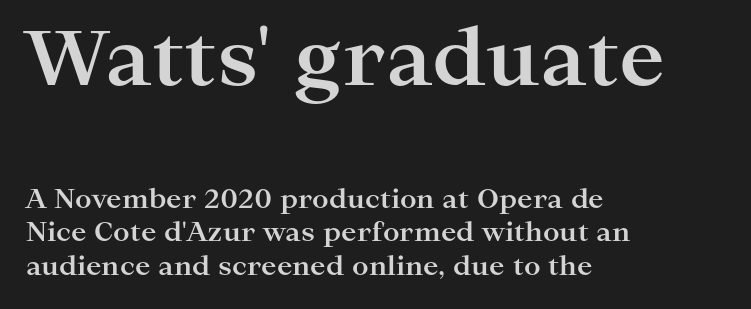
The image shows 77 px bold, wide serif type, upright; set left-aligned, normal line spacing (1.3x), normal letter spacing, not underlined; the first (top) block is 2.96x larger; high stroke contrast and a medium x-height.
